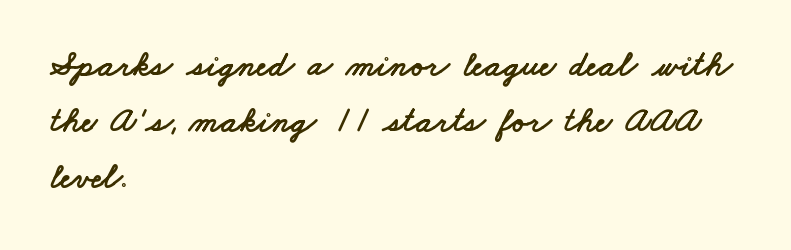
Q: Is the typeface a serif or a sans-serif typeface? A: Sans-serif.
Q: Is the text underlined? A: No.
Q: How is the paragraph aligned? A: Left-aligned.
Q: Is the spacing between letters normal or unusually wide? A: Normal.
Q: Is the spacing between lines tight, normal or loose? A: Normal.
Q: Width (condensed, normal, or wide)? A: Wide.
Q: Stroke contrast? A: Low.
Q: x-height? A: Small.
Q: Monospaced? A: No.
